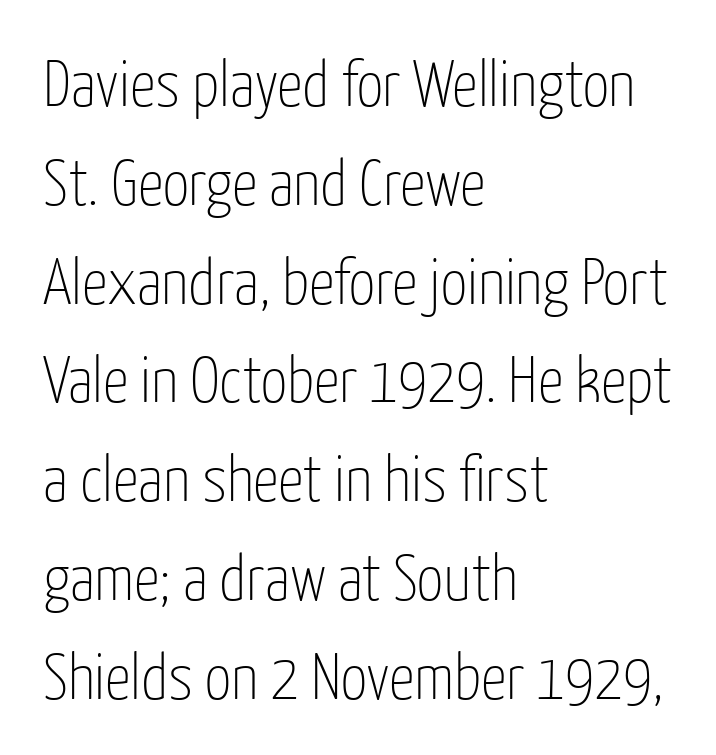
Left-aligned paragraph, ragged on the right. Default kerning and tracking; the words read as compact shapes. Classification — sans serif. Do the characters align in a grid? No, the font is proportional. Check the space under the baseline: it is left empty.
